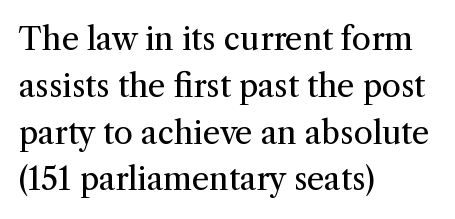
Do the characters align in a grid? No, the font is proportional. Reading down the block, your eye returns to a fixed left position each line. Just letters on the line, the space beneath them empty. The face used here is seriffed, in the tradition of book romans. Compared with typical body copy, the letter spacing here is the same.
